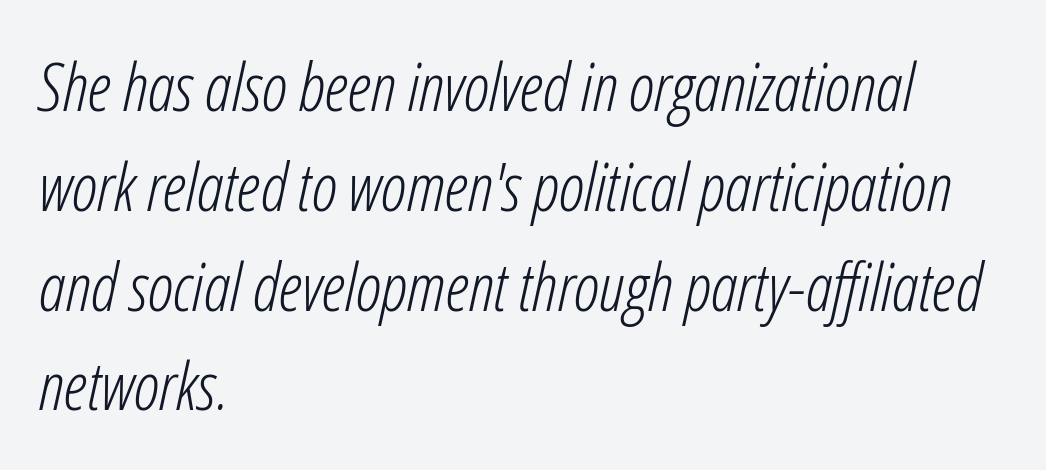
The image shows 67 px light, condensed type, italic (leaning right); set left-aligned, normal line spacing (1.49x), normal letter spacing, not underlined; low stroke contrast and a medium x-height.
